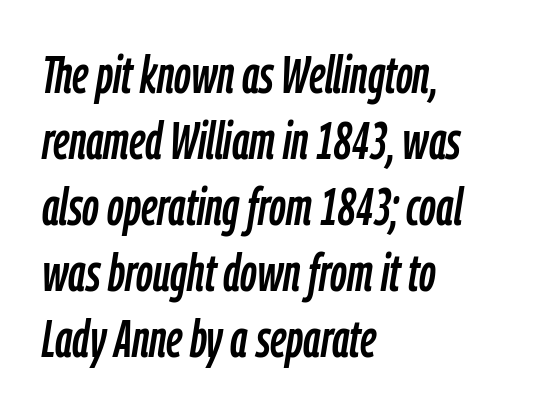
Is the block centered? No — it sits flush against the left margin. Caption: standard tracking, unaltered. Type without underlining. Notice how descenders clear the ascenders below comfortably — that's standard leading. The font's italic variant was chosen for this text. Each letter keeps its own natural width here, so spacing adapts to shape.
